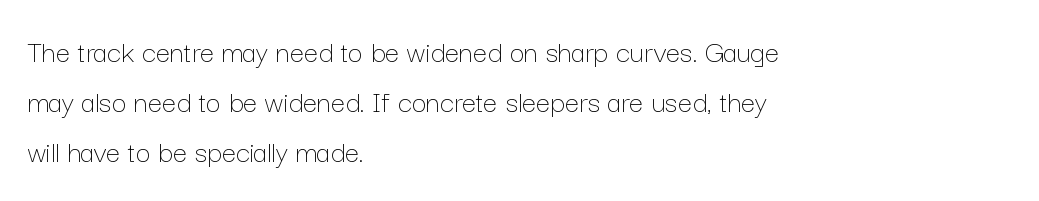
{"italic": "no", "bold": "no", "weight": "thin", "width": "normal", "stroke_contrast": "low", "x_height": "medium", "monospaced": "no", "underline": "no", "align": "left", "line_spacing": "normal", "line_spacing_ratio": 1.57, "letter_spacing": "normal", "letter_spacing_em": 0.0, "glyph_px": 32}
